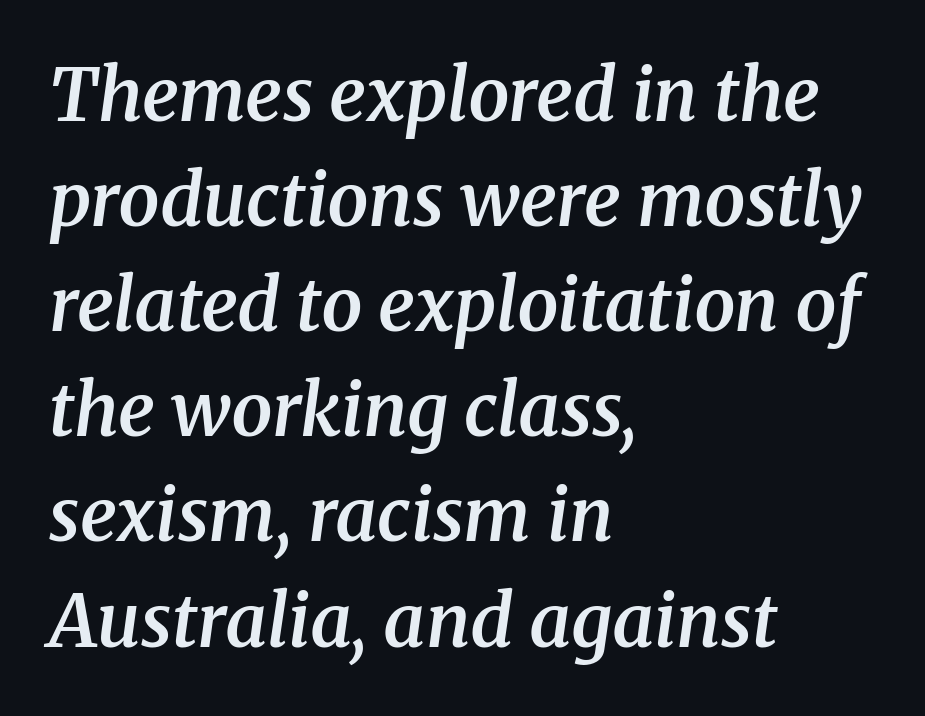
Q: Is the text bold? A: Semi-bold.
Q: Is the text italic (slanted)? A: Yes, it leans right by about 8 degrees.
Q: Is the typeface a serif or a sans-serif typeface? A: Serif.
Q: Is the text underlined? A: No.
Q: How is the paragraph aligned? A: Left-aligned.
Q: Is the spacing between letters normal or unusually wide? A: Normal.
Q: Is the spacing between lines tight, normal or loose? A: Normal.
Q: Width (condensed, normal, or wide)? A: Normal.
Q: Stroke contrast? A: Medium.
Q: x-height? A: Medium.
Q: Monospaced? A: No.
